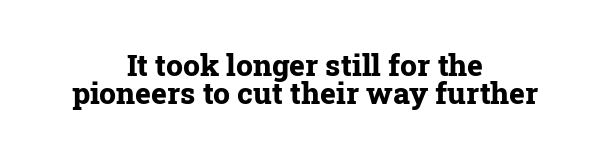
The image shows 30 px bold serif type, upright; set centered, tight line spacing (0.95x), normal letter spacing, not underlined; low stroke contrast and a medium x-height.
